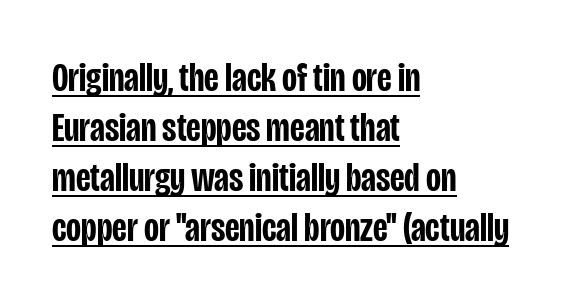
Q: Is the text bold? A: Semi-bold.
Q: Is the text italic (slanted)? A: No, it is upright.
Q: Is the typeface a serif or a sans-serif typeface? A: Sans-serif.
Q: Is the text underlined? A: Yes.
Q: How is the paragraph aligned? A: Left-aligned.
Q: Is the spacing between letters normal or unusually wide? A: Normal.
Q: Width (condensed, normal, or wide)? A: Condensed.
Q: Stroke contrast? A: Low.
Q: x-height? A: Large.
Q: Monospaced? A: No.
